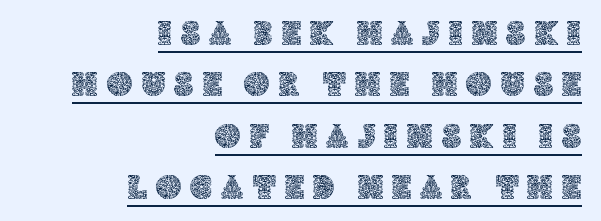
Students, note that the glyphs here are deliberately spaced far apart. Interline gaps are of average width in this sample. A typesetter would mark this as roman, not italic. If you drew a ruler down the right edge, every line would touch it. Emphasis is given by a line drawn under the lettering. Think of a printed novel: that variable character pitch is what you see here.
